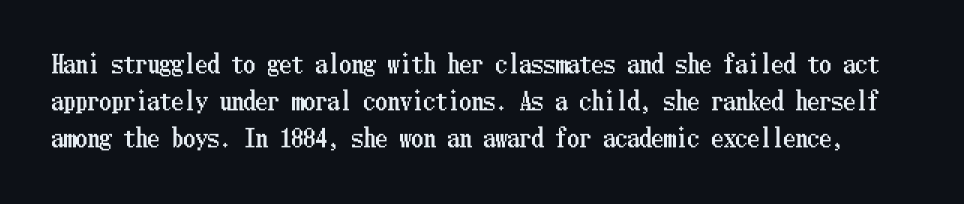
{"italic": "no", "underline": "no", "line_spacing": "normal", "line_spacing_ratio": 1.55, "letter_spacing": "normal", "letter_spacing_em": 0.0, "glyph_px": 24}
